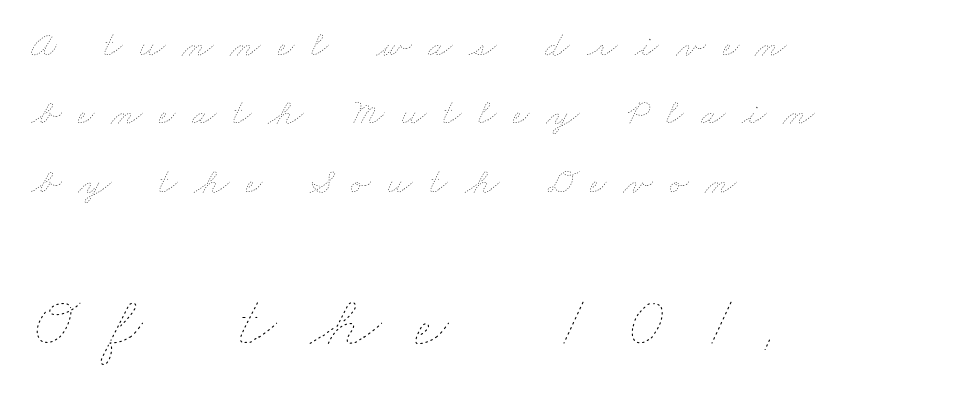
Q: Is the text bold? A: No.
Q: Is the text underlined? A: No.
Q: How is the paragraph aligned? A: Left-aligned.
Q: Is the spacing between letters normal or unusually wide? A: Unusually wide.
Q: Is the spacing between lines tight, normal or loose? A: Loose.
Q: Which block of text is set in a larger size, the first (top) or the second (bottom)? A: The second (bottom) one.
Q: Width (condensed, normal, or wide)? A: Wide.
Q: Stroke contrast? A: Low.
Q: x-height? A: Small.
Q: Monospaced? A: No.
